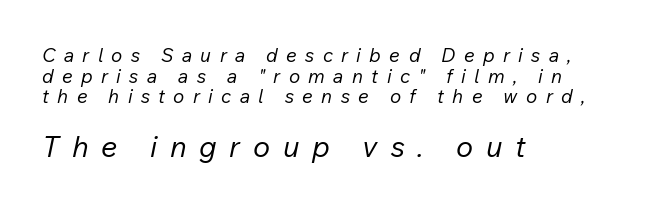
{"italic": "yes", "lean": "right", "slant_degrees": 12, "bold": "no", "weight": "regular", "width": "normal", "stroke_contrast": "low", "x_height": "medium", "monospaced": "no", "underline": "no", "align": "left", "line_spacing": "tight", "line_spacing_ratio": 1.08, "letter_spacing": "wide", "letter_spacing_em": 0.44, "larger_block": "second", "size_ratio": 1.53, "glyph_px": 29}
